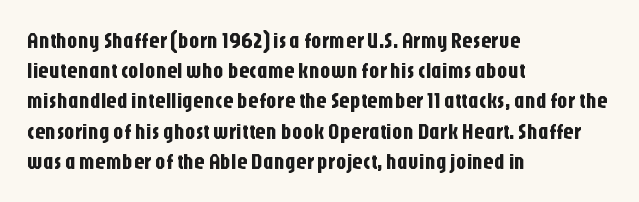
The lines sit at an ordinary, default distance from one another. In terms of posture, this sample is upright. What stands out about the letter spacing? Nothing — it is the standard amount. Leftover space on each line is placed entirely after the last word. Check the space under the baseline: it is left empty.
